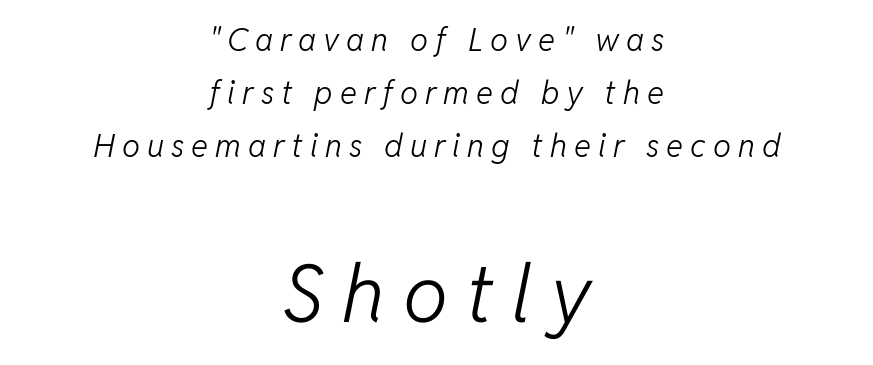
Reading down the column, the eye jumps a familiar distance to each next line. In terms of letterspacing, this is a distinctly airy, spread setting. Check the space under the baseline: it is left empty. Observe the lean: these are italic letterforms. Varying glyph widths throughout — classic text-font behaviour. These lines are centered, leaving both edges ragged.
